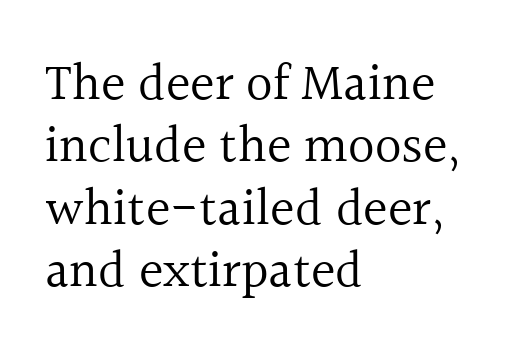
Q: Is the text bold? A: No.
Q: Is the text italic (slanted)? A: No, it is upright.
Q: Is the typeface a serif or a sans-serif typeface? A: Serif.
Q: Is the text underlined? A: No.
Q: How is the paragraph aligned? A: Left-aligned.
Q: Is the spacing between letters normal or unusually wide? A: Normal.
Q: Width (condensed, normal, or wide)? A: Normal.
Q: x-height? A: Medium.
Q: Monospaced? A: No.
